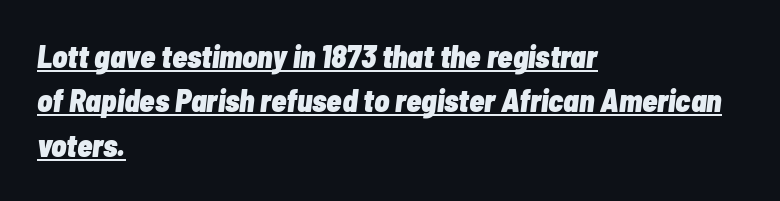
Q: Is the text bold? A: Yes.
Q: Is the text italic (slanted)? A: Yes, it leans right by about 7 degrees.
Q: Is the text underlined? A: Yes.
Q: How is the paragraph aligned? A: Left-aligned.
Q: Is the spacing between letters normal or unusually wide? A: Normal.
Q: Is the spacing between lines tight, normal or loose? A: Normal.
Q: Width (condensed, normal, or wide)? A: Condensed.
Q: Stroke contrast? A: Low.
Q: x-height? A: Medium.
Q: Monospaced? A: No.
